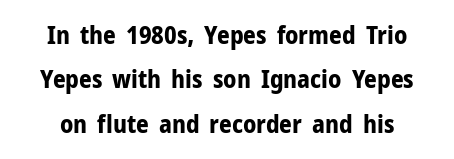
Q: Is the text bold? A: Yes.
Q: Is the text italic (slanted)? A: No, it is upright.
Q: Is the text underlined? A: No.
Q: Is the spacing between letters normal or unusually wide? A: Normal.
